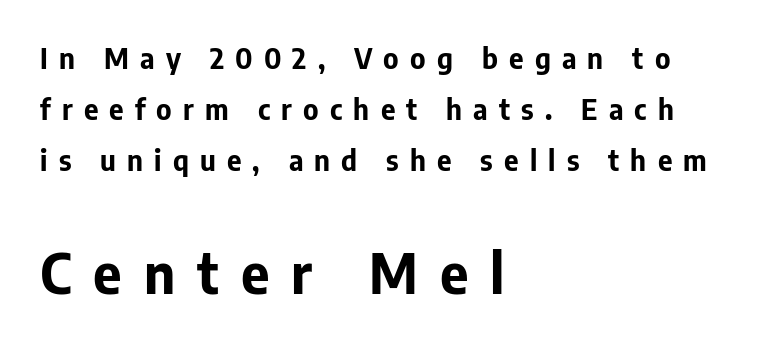
The image shows 55 px bold sans-serif type, upright; set left-aligned, line spacing 1.82x, unusually wide letter spacing (+0.4 em), not underlined; the second (bottom) block is 1.96x larger; low stroke contrast and a medium x-height.
